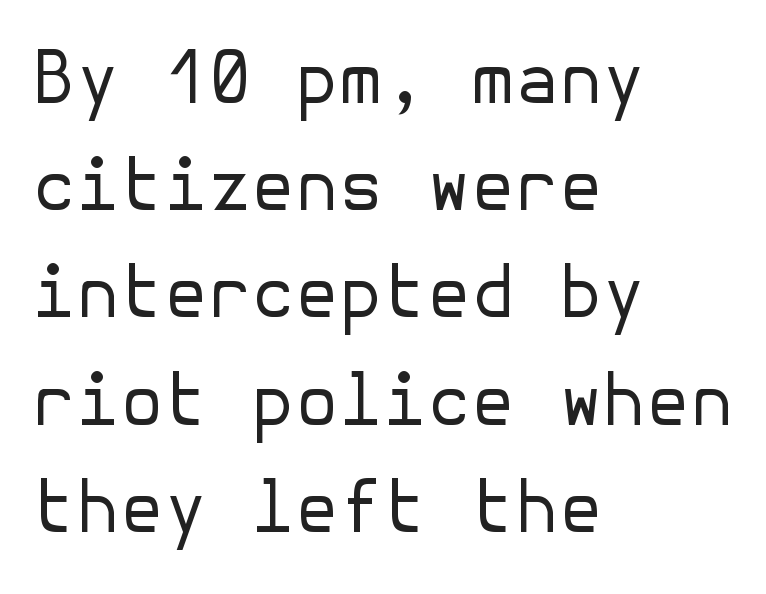
The image shows 71 px regular-weight sans-serif type, upright; set left-aligned, normal line spacing (1.51x), normal letter spacing, not underlined; low stroke contrast and a medium x-height.
